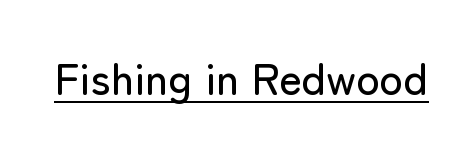
Proportional: the letters do not fall into vertical columns. The text was rendered using a sans face with plain stroke endings. Tall strokes in this sample are plumb rather than angled. Honestly, the letter spacing is just normal — you wouldn't notice it. The rendering uses the underline text-decoration.
